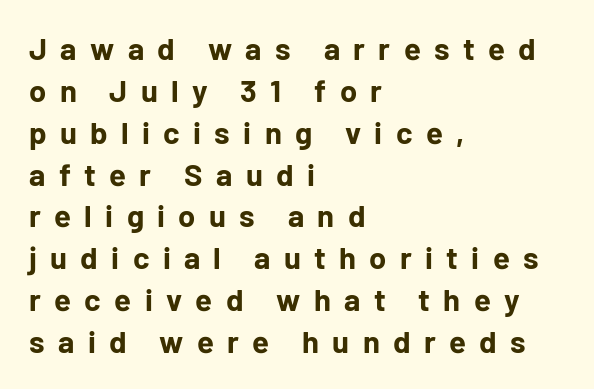
Q: Is the text bold? A: Yes.
Q: Is the text italic (slanted)? A: No, it is upright.
Q: Is the typeface a serif or a sans-serif typeface? A: Sans-serif.
Q: Is the text underlined? A: No.
Q: How is the paragraph aligned? A: Left-aligned.
Q: Is the spacing between letters normal or unusually wide? A: Unusually wide.
Q: Is the spacing between lines tight, normal or loose? A: Normal.
Q: Width (condensed, normal, or wide)? A: Normal.
Q: Stroke contrast? A: Low.
Q: x-height? A: Medium.
Q: Monospaced? A: No.
